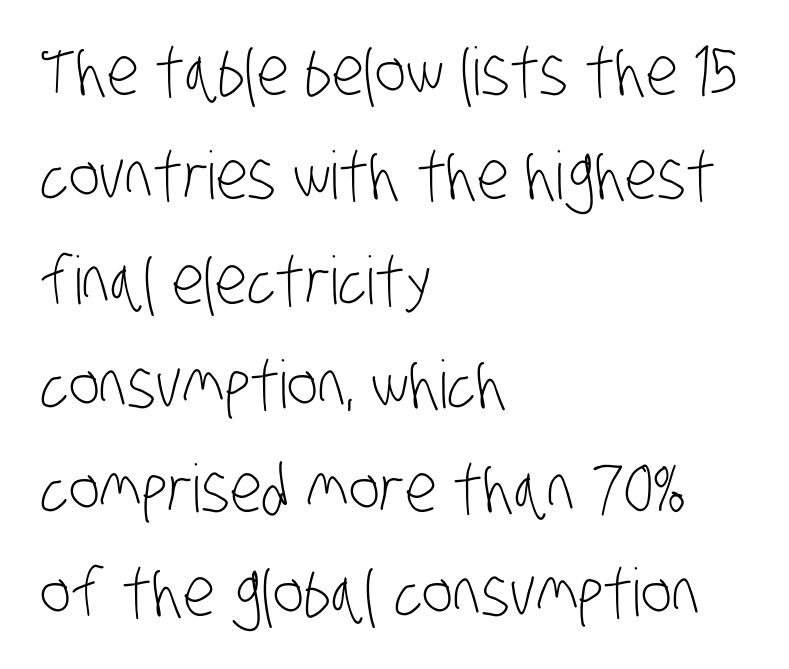
{"serif": "no", "bold": "no", "weight": "light", "width": "condensed", "stroke_contrast": "low", "x_height": "large", "monospaced": "no", "underline": "no", "align": "left", "line_spacing": "normal", "line_spacing_ratio": 1.58, "letter_spacing": "normal", "letter_spacing_em": 0.0, "glyph_px": 66}
